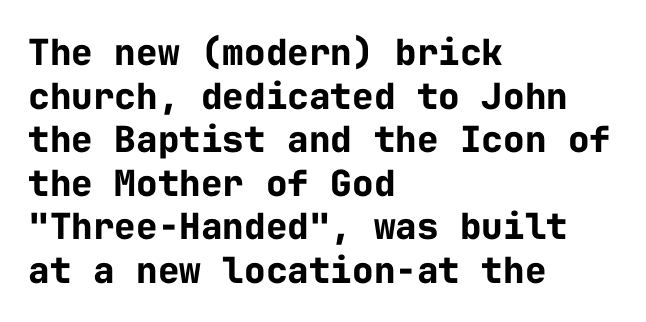
Q: Is the text bold? A: Yes.
Q: Is the text italic (slanted)? A: No, it is upright.
Q: Is the typeface a serif or a sans-serif typeface? A: Sans-serif.
Q: Is the text underlined? A: No.
Q: How is the paragraph aligned? A: Left-aligned.
Q: Is the spacing between letters normal or unusually wide? A: Normal.
Q: Width (condensed, normal, or wide)? A: Normal.
Q: Stroke contrast? A: Low.
Q: x-height? A: Medium.
Q: Monospaced? A: Yes.
